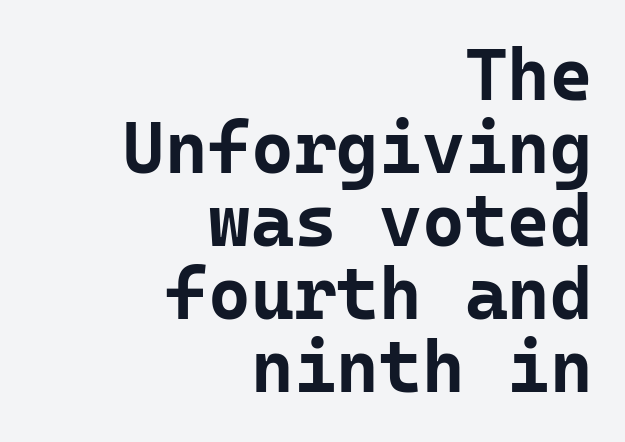
The image shows 73 px bold sans-serif type, upright, monospaced; set right-aligned, tight line spacing (1.0x), normal letter spacing, not underlined; low stroke contrast and a medium x-height.
